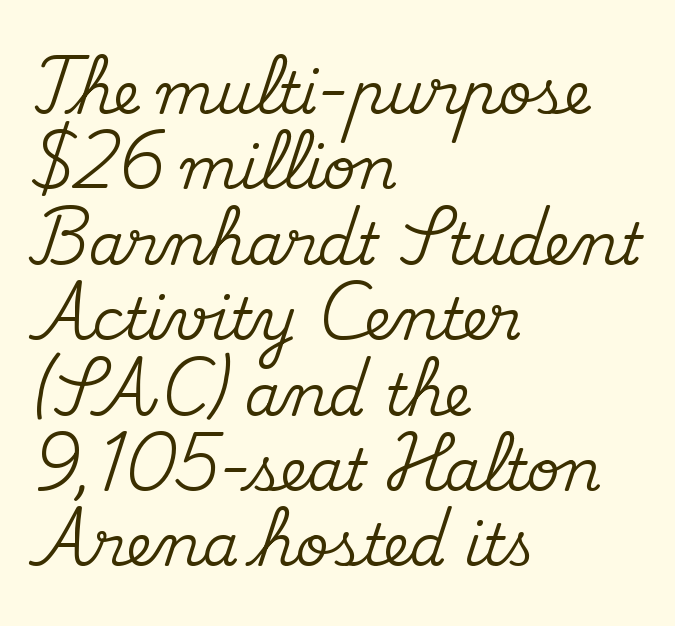
Q: Is the text italic (slanted)? A: Yes.
Q: Is the typeface a serif or a sans-serif typeface? A: Serif.
Q: Is the text underlined? A: No.
Q: How is the paragraph aligned? A: Left-aligned.
Q: Is the spacing between letters normal or unusually wide? A: Normal.
Q: Is the spacing between lines tight, normal or loose? A: Normal.
Q: Width (condensed, normal, or wide)? A: Normal.
Q: Stroke contrast? A: Medium.
Q: x-height? A: Small.
Q: Monospaced? A: No.
